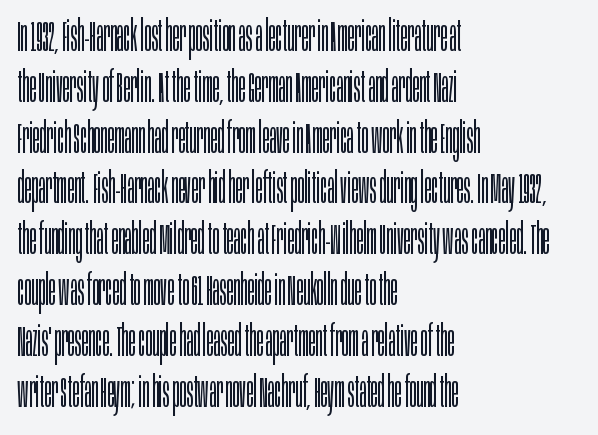
The image shows 42 px light, condensed sans-serif type, upright; set left-aligned, line spacing 1.21x, normal letter spacing, not underlined; low stroke contrast and a large x-height.
